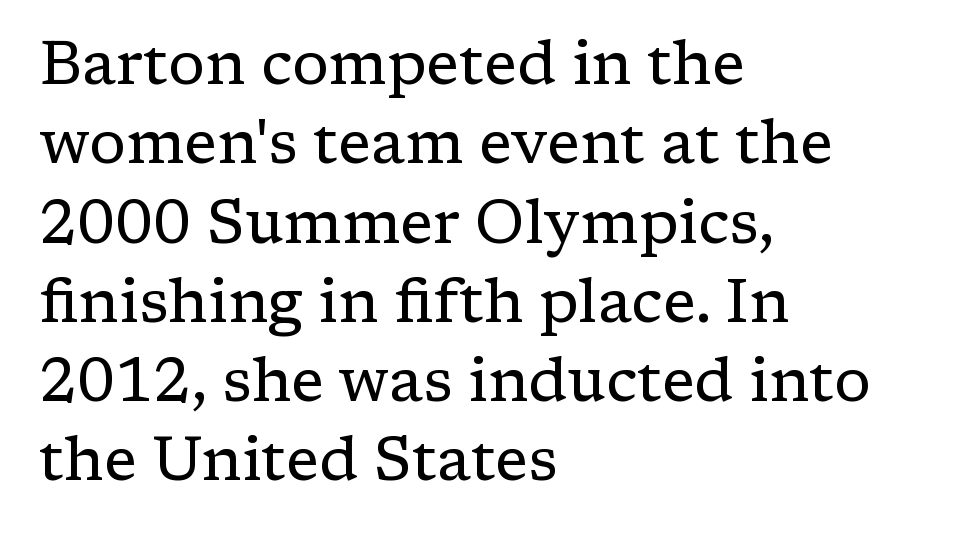
{"serif": "yes", "italic": "no", "bold": "no", "weight": "regular", "width": "normal", "stroke_contrast": "low", "x_height": "medium", "monospaced": "no", "underline": "no", "align": "left", "line_spacing": "normal", "line_spacing_ratio": 1.3, "letter_spacing": "normal", "letter_spacing_em": 0.0, "glyph_px": 61}
